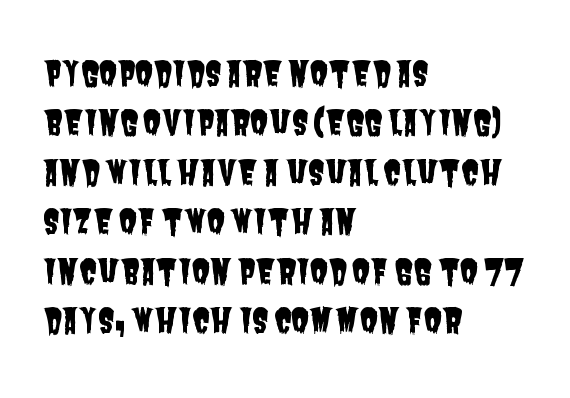
{"serif": "no", "width": "condensed", "stroke_contrast": "low", "x_height": "large", "monospaced": "no", "underline": "no", "align": "left", "line_spacing": "normal", "line_spacing_ratio": 1.5, "letter_spacing": "normal", "letter_spacing_em": 0.0, "glyph_px": 33}
